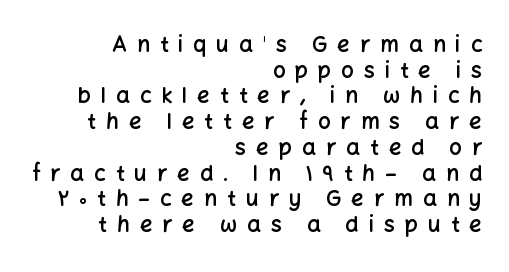
Reading down the block, your eye finds every line finishing at a fixed right position. The passage shown is semibold, sitting just below true bold. Honestly, there is no underline to notice here at all. A typesetter would mark this as roman, not italic. Inter-character spacing is expanded well beyond the font's built-in metrics.
